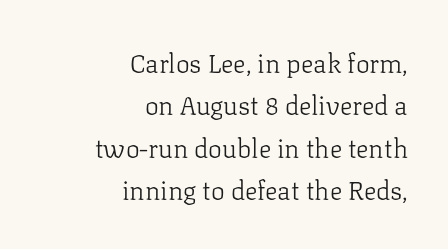
Q: Is the text bold? A: No.
Q: Is the text italic (slanted)? A: No, it is upright.
Q: Is the text underlined? A: No.
Q: How is the paragraph aligned? A: Right-aligned.
Q: Is the spacing between letters normal or unusually wide? A: Normal.
Q: Is the spacing between lines tight, normal or loose? A: Normal.
